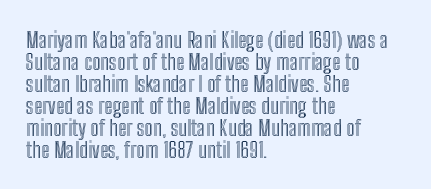
The words here are not underlined. These lines were composed using upright roman letters. A typesetter would call this zero additional tracking. Compared with a centered layout, this one pins lines to the left instead. Very little white space separates one row of letters from the next.
